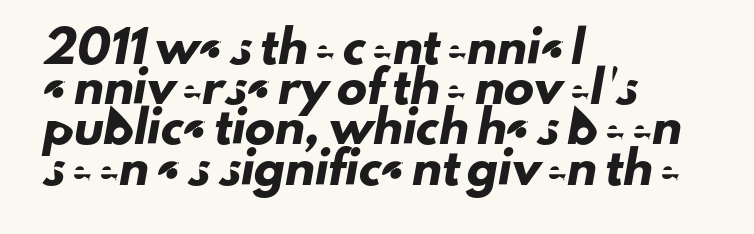
{"serif": "no", "width": "normal", "stroke_contrast": "low", "x_height": "small", "monospaced": "no", "underline": "no", "align": "left", "line_spacing": "normal", "line_spacing_ratio": 1.34, "letter_spacing": "normal", "letter_spacing_em": 0.0, "glyph_px": 30}
